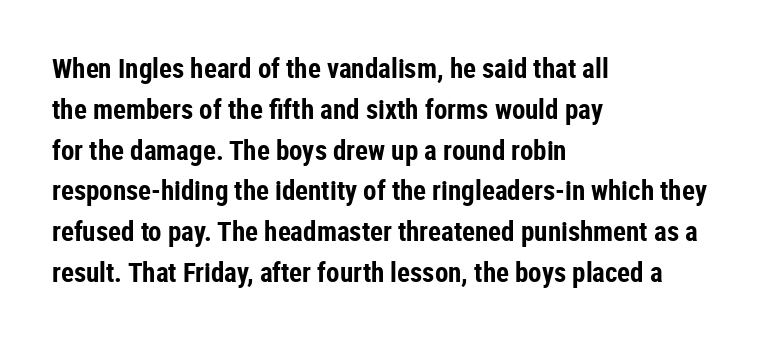
Q: Is the text bold? A: Yes.
Q: Is the text italic (slanted)? A: No, it is upright.
Q: Is the text underlined? A: No.
Q: How is the paragraph aligned? A: Left-aligned.
Q: Is the spacing between letters normal or unusually wide? A: Normal.
Q: Is the spacing between lines tight, normal or loose? A: Normal.
